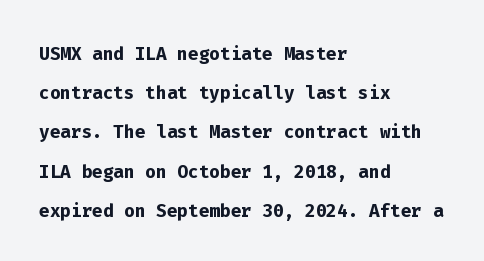
{"italic": "no", "bold": "yes", "underline": "no", "align": "left", "line_spacing": "normal", "line_spacing_ratio": 1.57, "letter_spacing": "normal", "letter_spacing_em": 0.0, "glyph_px": 25}
